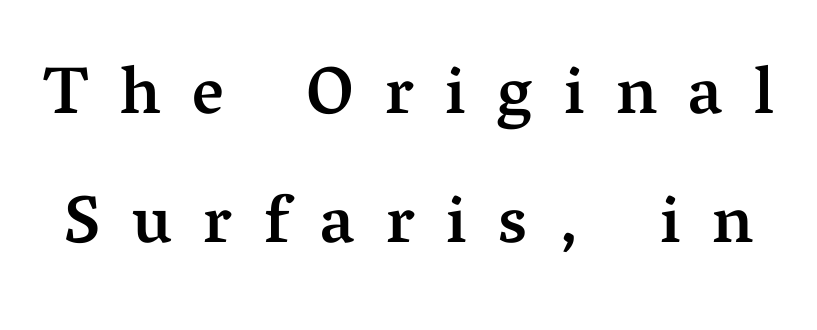
The image shows 67 px semibold serif type, upright; set loose line spacing (1.93x), unusually wide letter spacing (+0.47 em), not underlined; medium stroke contrast and a medium x-height.
